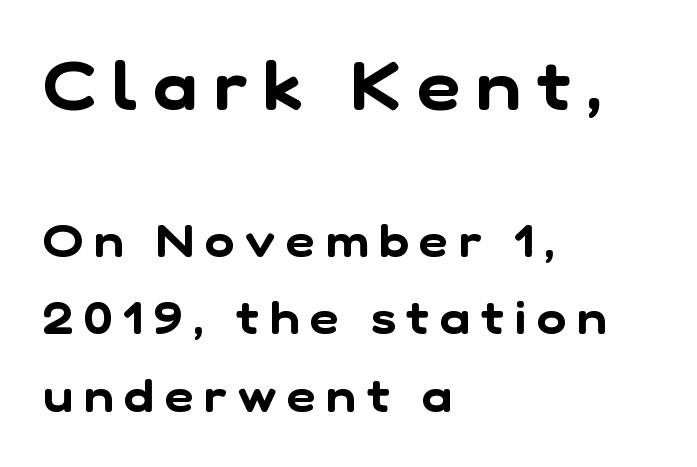
You could not count columns in this text — the font is proportionally spaced. The words here are not underlined. The more generous point size was reserved for the upper chunk. The typeface chosen for these lines omits serifs.
